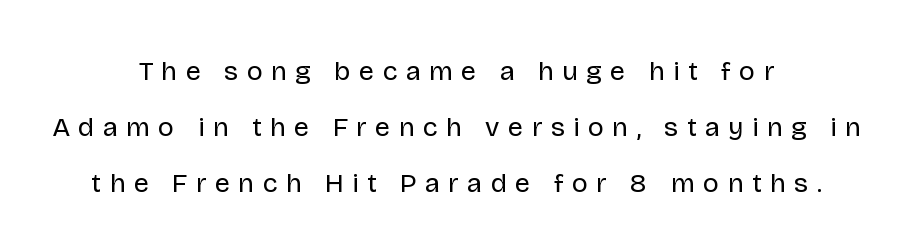
Ascenders rise straight up at ninety degrees. Characters follow at a spacing far wider than the type designer built in. Nothing heavy about these letters — not bold at all. Short and long lines alike share a common midpoint.
